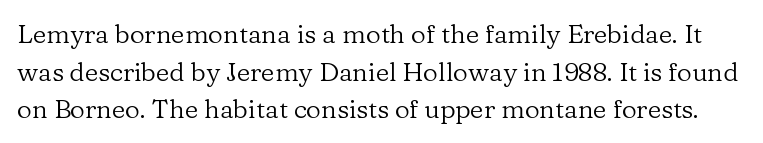
Q: Is the text bold? A: No.
Q: Is the text italic (slanted)? A: No, it is upright.
Q: Is the text underlined? A: No.
Q: Is the spacing between letters normal or unusually wide? A: Normal.
Q: Is the spacing between lines tight, normal or loose? A: Normal.
